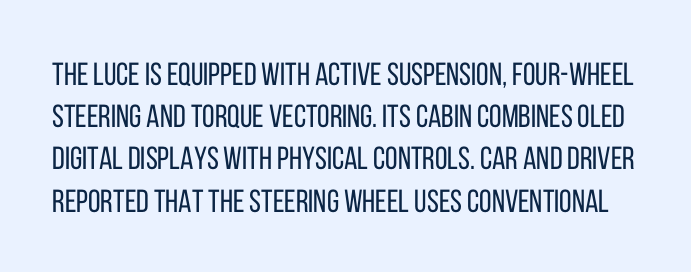
Q: Is the text bold? A: No.
Q: Is the text italic (slanted)? A: No, it is upright.
Q: Is the typeface a serif or a sans-serif typeface? A: Sans-serif.
Q: Is the text underlined? A: No.
Q: Is the spacing between letters normal or unusually wide? A: Normal.
Q: Is the spacing between lines tight, normal or loose? A: Normal.
Q: Width (condensed, normal, or wide)? A: Condensed.
Q: Stroke contrast? A: Low.
Q: x-height? A: Large.
Q: Monospaced? A: No.
